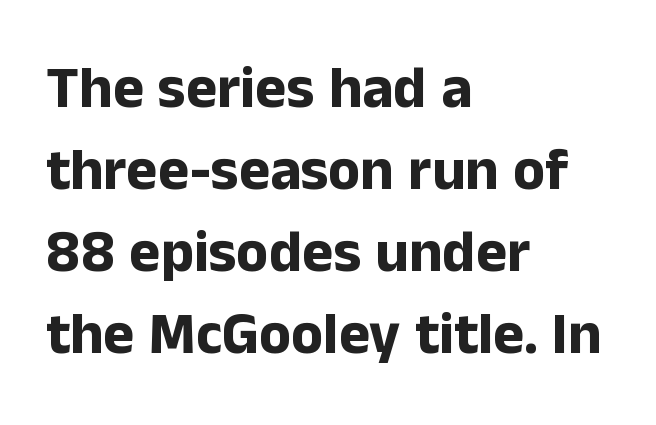
The image shows 59 px bold sans-serif type, upright; set left-aligned, normal line spacing (1.39x), normal letter spacing, not underlined; low stroke contrast and a medium x-height.
